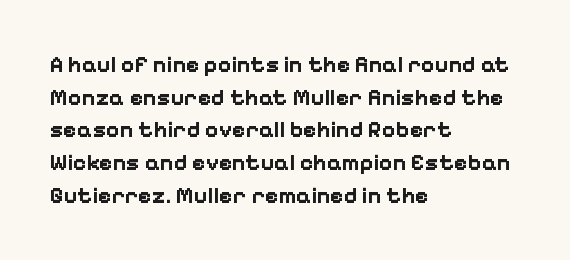
Q: Is the text bold? A: Yes.
Q: Is the text italic (slanted)? A: No, it is upright.
Q: Is the text underlined? A: No.
Q: How is the paragraph aligned? A: Left-aligned.
Q: Is the spacing between letters normal or unusually wide? A: Normal.
Q: Is the spacing between lines tight, normal or loose? A: Normal.
